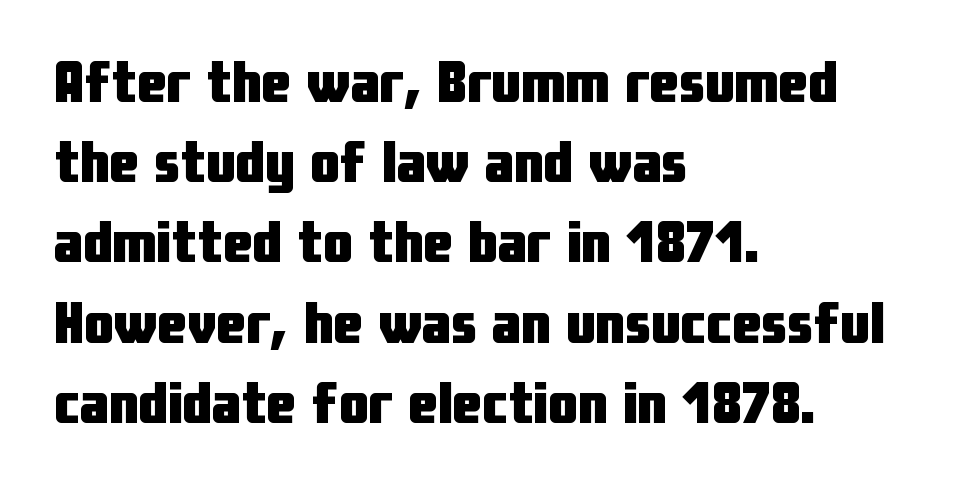
Q: Is the text bold? A: Yes.
Q: Is the text italic (slanted)? A: No, it is upright.
Q: Is the typeface a serif or a sans-serif typeface? A: Sans-serif.
Q: Is the text underlined? A: No.
Q: How is the paragraph aligned? A: Left-aligned.
Q: Is the spacing between letters normal or unusually wide? A: Normal.
Q: Is the spacing between lines tight, normal or loose? A: Normal.
Q: Width (condensed, normal, or wide)? A: Condensed.
Q: Stroke contrast? A: Low.
Q: x-height? A: Medium.
Q: Monospaced? A: No.
